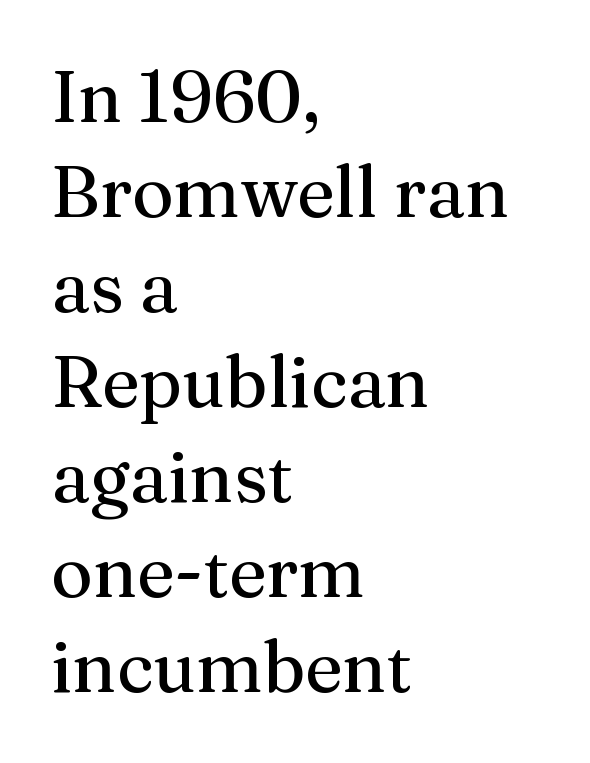
The image shows 72 px regular-weight serif type, upright; set left-aligned, normal line spacing (1.32x), normal letter spacing, not underlined; medium stroke contrast and a medium x-height.
